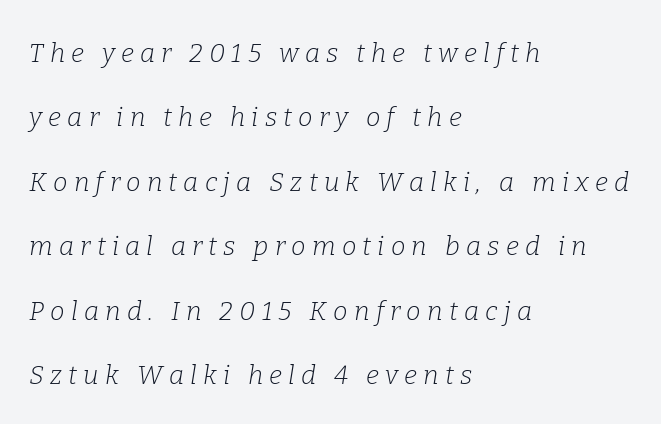
This rendering features lettering with no underline. Each stroke keeps to a modest, everyday thickness or less. The gaps between neighbouring characters are conspicuously large. A typesetter would mark this as italic. The leading is generous, giving the passage an open texture.
